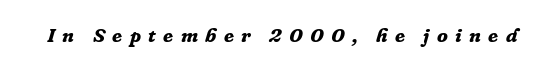
Q: Is the text bold? A: Yes.
Q: Is the text italic (slanted)? A: Yes, it leans right by about 16 degrees.
Q: Is the text underlined? A: No.
Q: Is the spacing between letters normal or unusually wide? A: Unusually wide.
